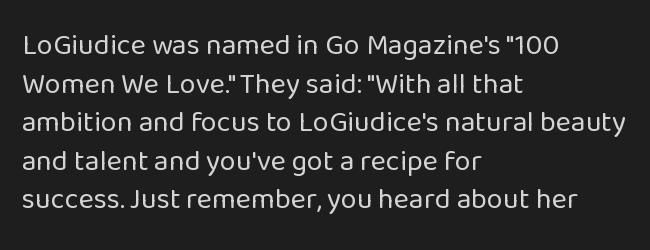
Q: Is the text bold? A: No.
Q: Is the text italic (slanted)? A: No, it is upright.
Q: Is the typeface a serif or a sans-serif typeface? A: Sans-serif.
Q: Is the text underlined? A: No.
Q: How is the paragraph aligned? A: Left-aligned.
Q: Is the spacing between letters normal or unusually wide? A: Normal.
Q: Is the spacing between lines tight, normal or loose? A: Normal.
Q: Width (condensed, normal, or wide)? A: Normal.
Q: Stroke contrast? A: Low.
Q: x-height? A: Medium.
Q: Monospaced? A: No.
